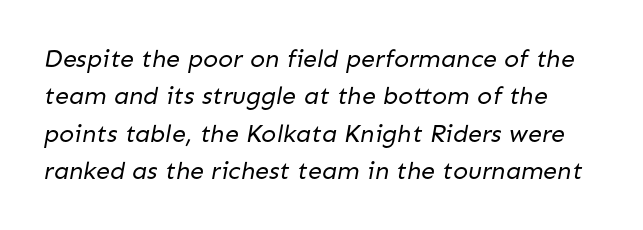
{"bold": "no", "underline": "no", "line_spacing": "normal", "line_spacing_ratio": 1.5, "letter_spacing": "normal", "letter_spacing_em": 0.0, "glyph_px": 25}
